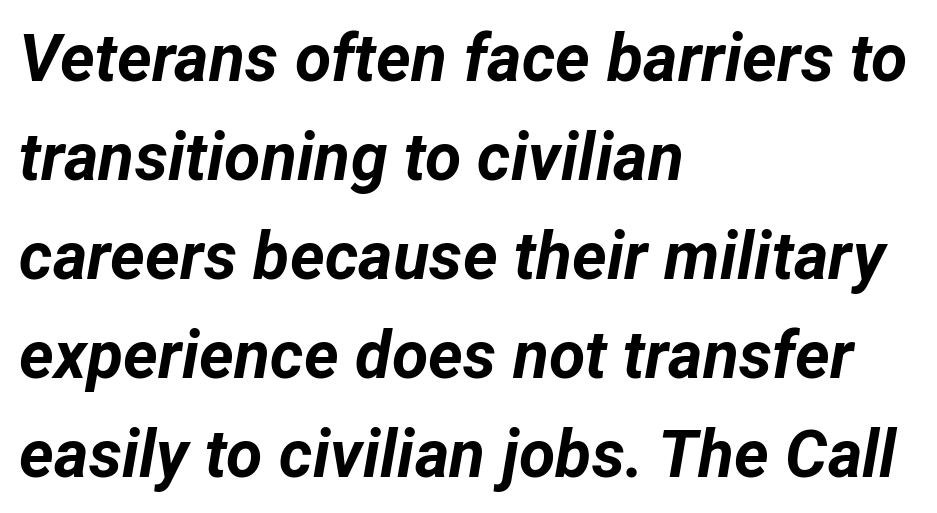
{"italic": "yes", "lean": "right", "slant_degrees": 12, "bold": "yes", "weight": "bold", "width": "normal", "stroke_contrast": "low", "x_height": "medium", "monospaced": "no", "underline": "no", "align": "left", "line_spacing": "normal", "line_spacing_ratio": 1.5, "letter_spacing": "normal", "letter_spacing_em": 0.0, "glyph_px": 66}
